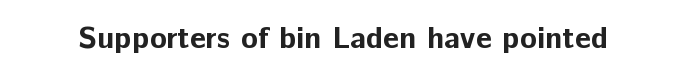
Q: Is the text bold? A: Yes.
Q: Is the text italic (slanted)? A: No, it is upright.
Q: Is the typeface a serif or a sans-serif typeface? A: Sans-serif.
Q: Is the text underlined? A: No.
Q: Is the spacing between letters normal or unusually wide? A: Normal.
Q: Width (condensed, normal, or wide)? A: Normal.
Q: Stroke contrast? A: Low.
Q: x-height? A: Medium.
Q: Monospaced? A: No.
